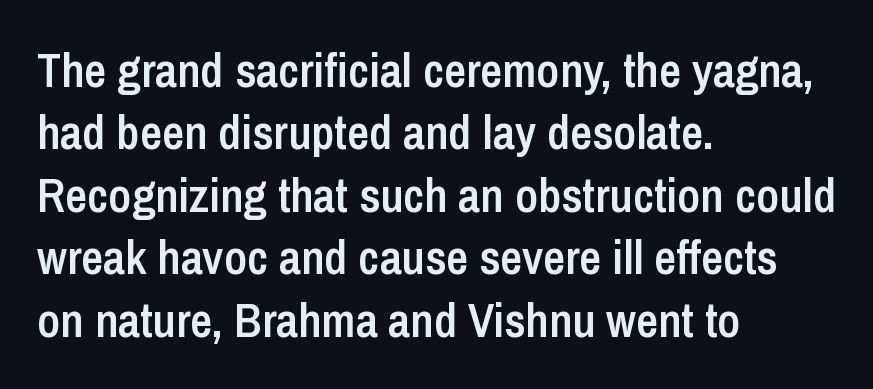
Q: Is the text bold? A: Semi-bold.
Q: Is the text italic (slanted)? A: No, it is upright.
Q: Is the typeface a serif or a sans-serif typeface? A: Sans-serif.
Q: Is the text underlined? A: No.
Q: How is the paragraph aligned? A: Left-aligned.
Q: Is the spacing between letters normal or unusually wide? A: Normal.
Q: Is the spacing between lines tight, normal or loose? A: Normal.
Q: Width (condensed, normal, or wide)? A: Condensed.
Q: Stroke contrast? A: Low.
Q: x-height? A: Medium.
Q: Monospaced? A: No.
